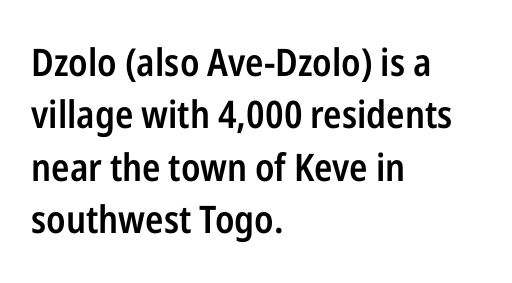
Q: Is the text bold? A: Semi-bold.
Q: Is the text italic (slanted)? A: No, it is upright.
Q: Is the typeface a serif or a sans-serif typeface? A: Sans-serif.
Q: Is the text underlined? A: No.
Q: How is the paragraph aligned? A: Left-aligned.
Q: Is the spacing between letters normal or unusually wide? A: Normal.
Q: Is the spacing between lines tight, normal or loose? A: Normal.
Q: Width (condensed, normal, or wide)? A: Condensed.
Q: Stroke contrast? A: Low.
Q: x-height? A: Medium.
Q: Monospaced? A: No.
